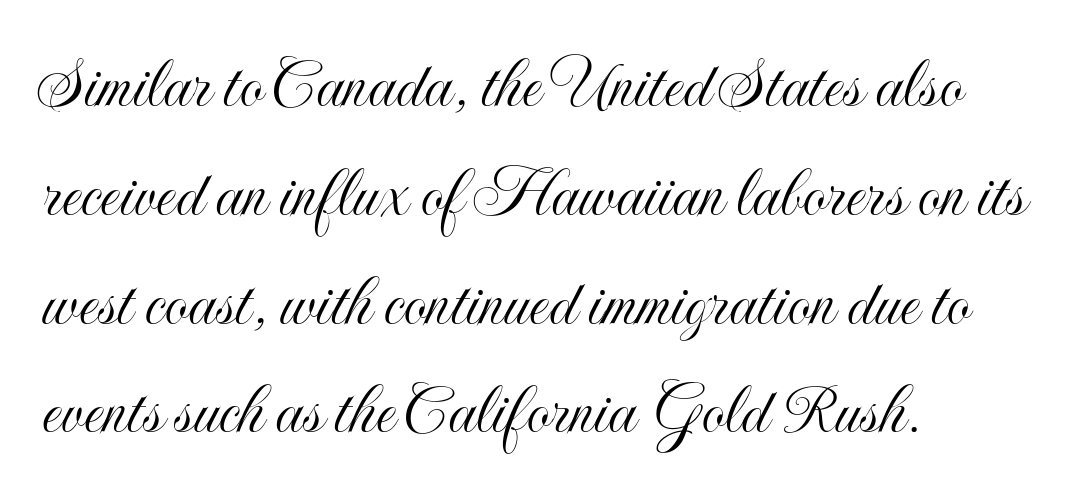
Q: Is the text italic (slanted)? A: Yes.
Q: Is the text underlined? A: No.
Q: How is the paragraph aligned? A: Left-aligned.
Q: Is the spacing between letters normal or unusually wide? A: Normal.
Q: Is the spacing between lines tight, normal or loose? A: Normal.
Q: Width (condensed, normal, or wide)? A: Condensed.
Q: x-height? A: Small.
Q: Monospaced? A: No.
